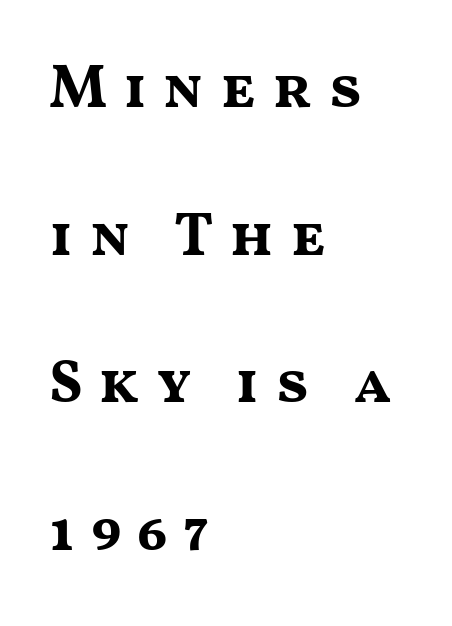
Q: Is the text bold? A: Yes.
Q: Is the text italic (slanted)? A: No, it is upright.
Q: Is the typeface a serif or a sans-serif typeface? A: Sans-serif.
Q: Is the text underlined? A: No.
Q: How is the paragraph aligned? A: Left-aligned.
Q: Is the spacing between letters normal or unusually wide? A: Unusually wide.
Q: Is the spacing between lines tight, normal or loose? A: Loose.
Q: Width (condensed, normal, or wide)? A: Wide.
Q: Stroke contrast? A: Medium.
Q: x-height? A: Medium.
Q: Monospaced? A: No.
